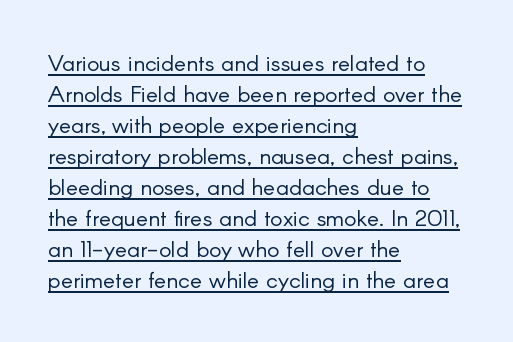
{"italic": "no", "bold": "no", "underline": "yes", "align": "left", "line_spacing": "normal", "line_spacing_ratio": 1.35, "letter_spacing": "normal", "letter_spacing_em": 0.0, "glyph_px": 23}
